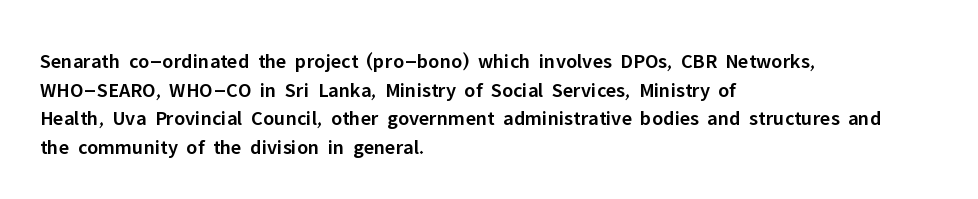
The image shows 21 px text type, upright; set left-aligned, normal line spacing (1.36x), normal letter spacing, not underlined.
